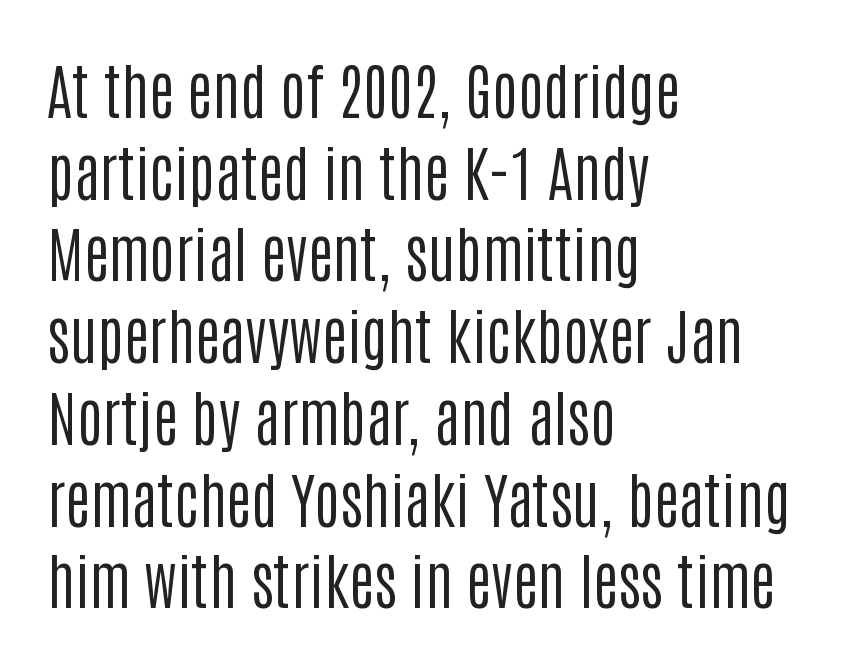
Q: Is the text bold? A: No.
Q: Is the text italic (slanted)? A: No, it is upright.
Q: Is the typeface a serif or a sans-serif typeface? A: Sans-serif.
Q: Is the text underlined? A: No.
Q: How is the paragraph aligned? A: Left-aligned.
Q: Is the spacing between letters normal or unusually wide? A: Normal.
Q: Is the spacing between lines tight, normal or loose? A: Normal.
Q: Width (condensed, normal, or wide)? A: Condensed.
Q: Stroke contrast? A: Low.
Q: x-height? A: Large.
Q: Monospaced? A: No.
